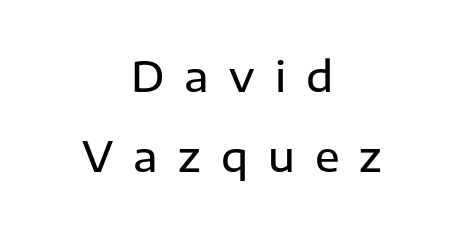
Q: Is the text bold? A: Semi-bold.
Q: Is the text italic (slanted)? A: No, it is upright.
Q: Is the typeface a serif or a sans-serif typeface? A: Sans-serif.
Q: Is the text underlined? A: No.
Q: How is the paragraph aligned? A: Centered.
Q: Is the spacing between letters normal or unusually wide? A: Unusually wide.
Q: Is the spacing between lines tight, normal or loose? A: Loose.
Q: Width (condensed, normal, or wide)? A: Normal.
Q: Stroke contrast? A: Low.
Q: x-height? A: Medium.
Q: Monospaced? A: No.
